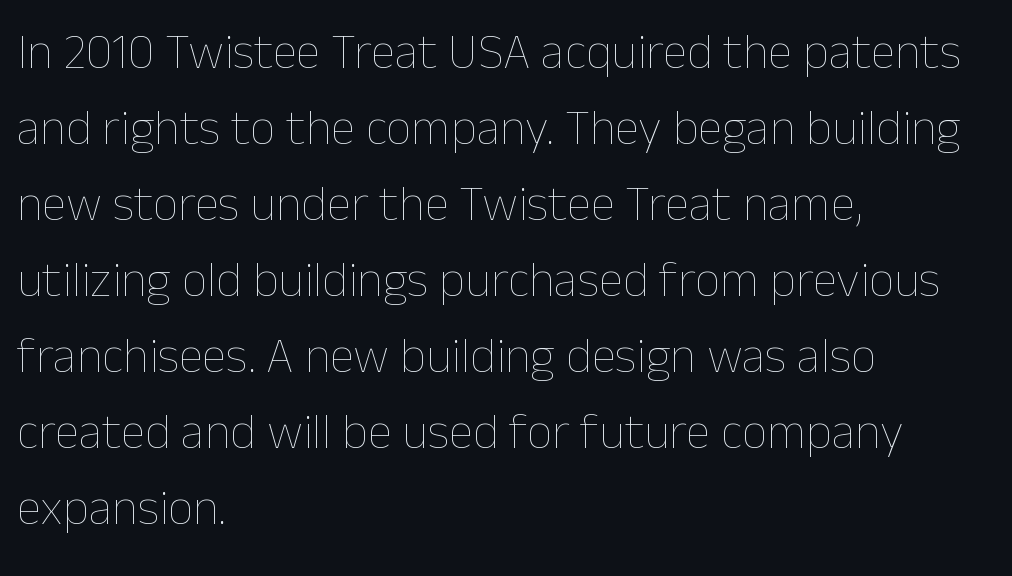
{"italic": "no", "bold": "no", "weight": "thin", "width": "normal", "stroke_contrast": "low", "x_height": "medium", "monospaced": "no", "underline": "no", "align": "left", "line_spacing": "normal", "line_spacing_ratio": 1.52, "letter_spacing": "normal", "letter_spacing_em": 0.0, "glyph_px": 50}
